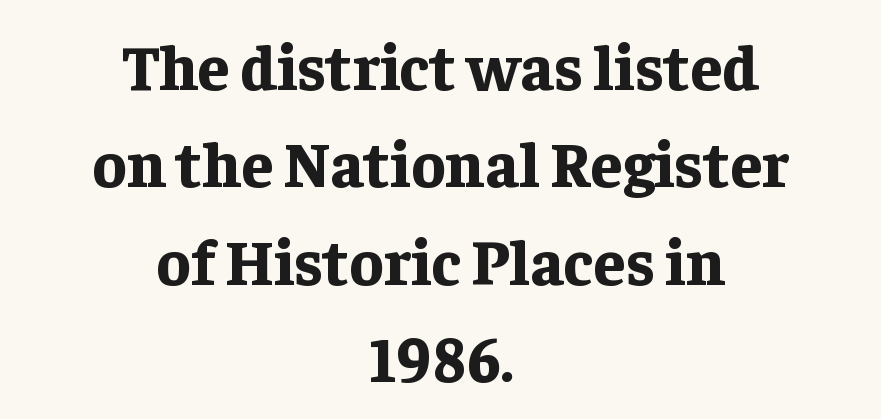
The image shows 64 px bold serif type, upright; set centered, normal line spacing (1.52x), normal letter spacing, not underlined; low stroke contrast and a medium x-height.
